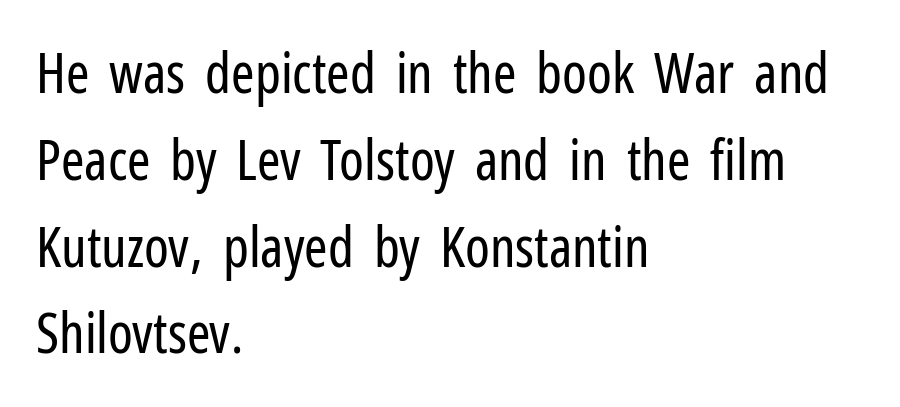
Q: Is the text bold? A: No.
Q: Is the text italic (slanted)? A: No, it is upright.
Q: Is the typeface a serif or a sans-serif typeface? A: Sans-serif.
Q: Is the text underlined? A: No.
Q: How is the paragraph aligned? A: Left-aligned.
Q: Is the spacing between letters normal or unusually wide? A: Normal.
Q: Is the spacing between lines tight, normal or loose? A: Normal.
Q: Width (condensed, normal, or wide)? A: Condensed.
Q: Stroke contrast? A: Low.
Q: x-height? A: Medium.
Q: Monospaced? A: No.
